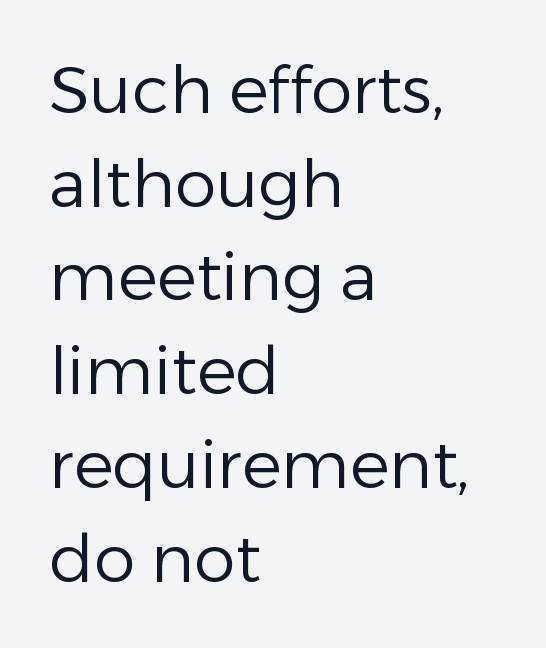
Q: Is the text bold? A: No.
Q: Is the text italic (slanted)? A: No, it is upright.
Q: Is the typeface a serif or a sans-serif typeface? A: Sans-serif.
Q: Is the text underlined? A: No.
Q: How is the paragraph aligned? A: Left-aligned.
Q: Is the spacing between letters normal or unusually wide? A: Normal.
Q: Is the spacing between lines tight, normal or loose? A: Normal.
Q: Width (condensed, normal, or wide)? A: Normal.
Q: Stroke contrast? A: Low.
Q: x-height? A: Medium.
Q: Monospaced? A: No.
